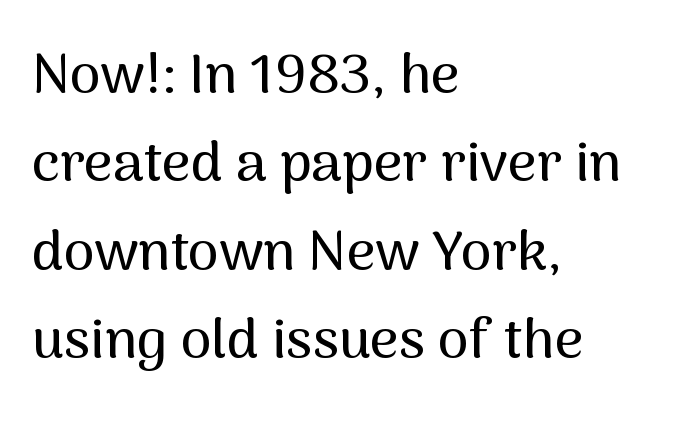
The image shows 56 px sans-serif type, upright; set left-aligned, normal line spacing (1.58x), normal letter spacing, not underlined; medium stroke contrast and a medium x-height.
